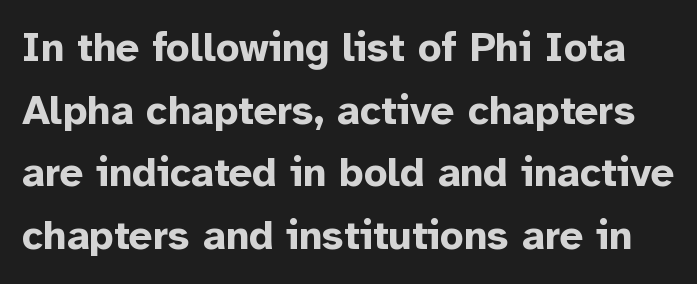
The image shows 41 px bold sans-serif type, upright; set normal line spacing (1.53x), normal letter spacing, not underlined; low stroke contrast and a medium x-height.
